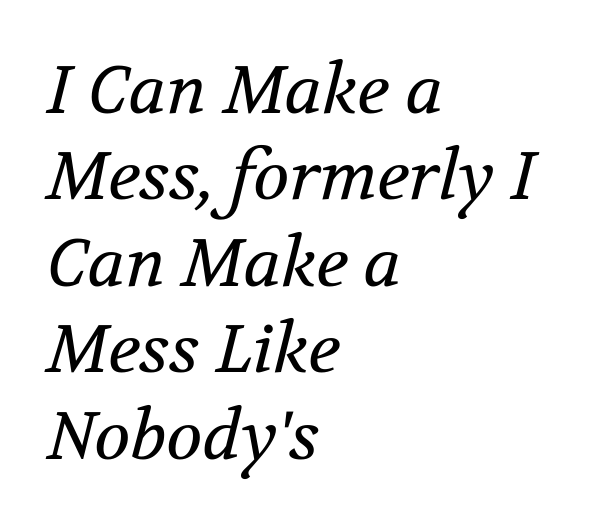
{"serif": "yes", "italic": "yes", "lean": "right", "slant_degrees": 12, "bold": "no", "weight": "regular", "width": "normal", "stroke_contrast": "medium", "x_height": "medium", "monospaced": "no", "underline": "no", "align": "left", "line_spacing": "normal", "line_spacing_ratio": 1.29, "letter_spacing": "normal", "letter_spacing_em": 0.0, "glyph_px": 67}
